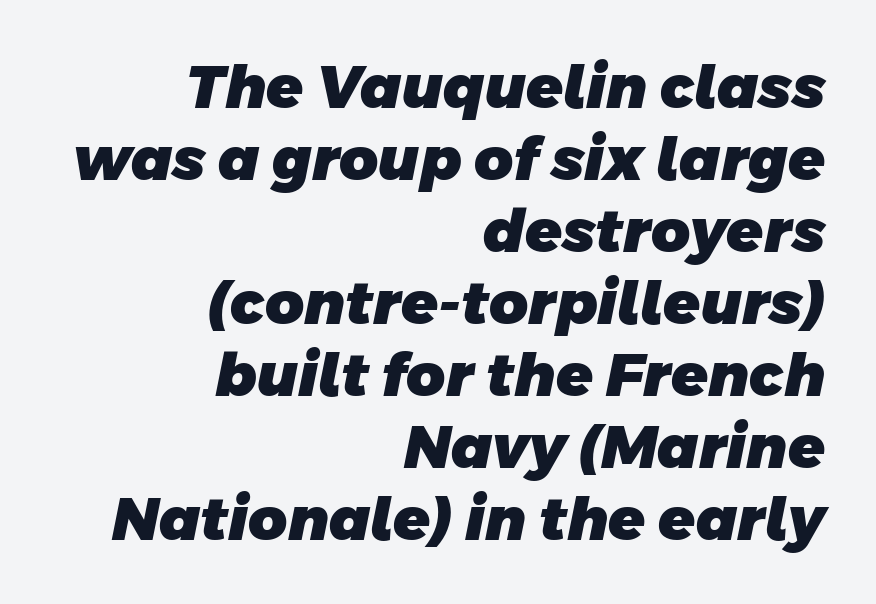
The image shows 60 px heavy sans-serif type; set right-aligned, line spacing 1.2x, normal letter spacing, not underlined; low stroke contrast and a large x-height.
